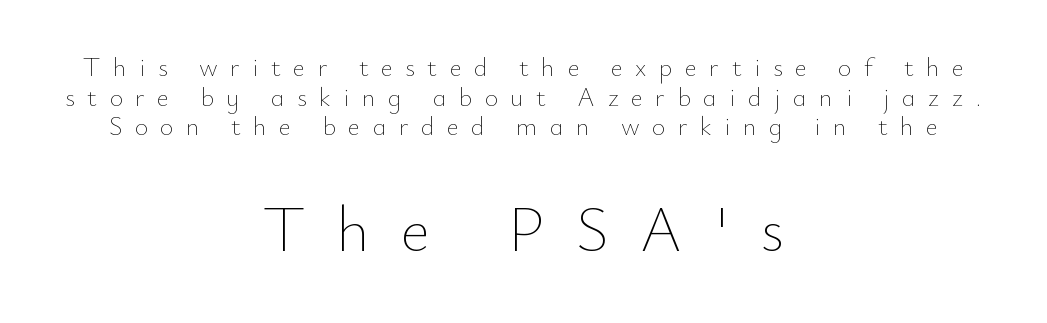
The following chunk of copy outweighs the initial chunk in type size. Baseline-to-baseline distance is barely more than the letter height. The lettering stays uniformly vertical, giving the passage a roman look. The zone under the glyphs is completely vacant.
